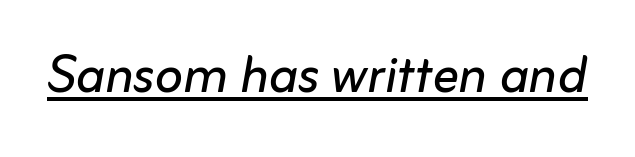
The whole block is typeset with a tilt. Students, note that the glyphs here touch the page at normal intervals. Underlined type. No heavy texture on the line: the type isn't bold. Think of a printed novel: that variable character pitch is what you see here.
